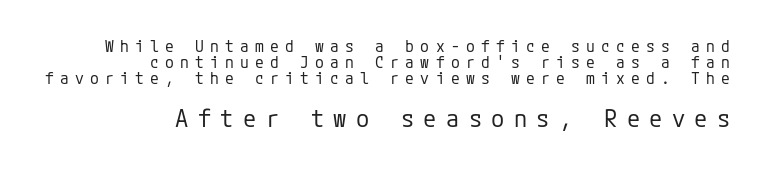
Q: Is the text bold? A: No.
Q: Is the text italic (slanted)? A: No, it is upright.
Q: Is the text underlined? A: No.
Q: How is the paragraph aligned? A: Right-aligned.
Q: Is the spacing between letters normal or unusually wide? A: Unusually wide.
Q: Is the spacing between lines tight, normal or loose? A: Tight.
Q: Which block of text is set in a larger size, the first (top) or the second (bottom)? A: The second (bottom) one.
